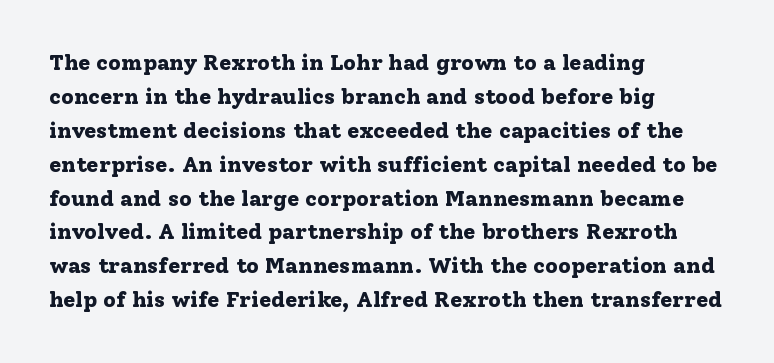
Q: Is the text bold? A: Yes.
Q: Is the text italic (slanted)? A: No, it is upright.
Q: Is the text underlined? A: No.
Q: How is the paragraph aligned? A: Left-aligned.
Q: Is the spacing between letters normal or unusually wide? A: Normal.
Q: Is the spacing between lines tight, normal or loose? A: Normal.
